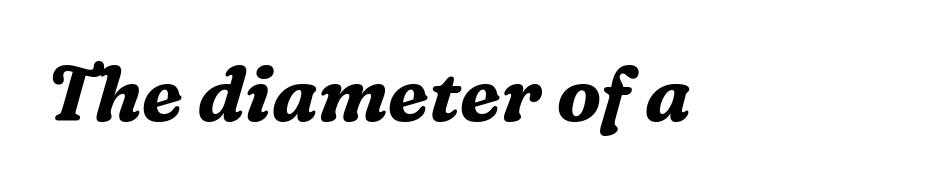
Q: Is the text bold? A: Yes.
Q: Is the text italic (slanted)? A: Yes, it leans right by about 16 degrees.
Q: Is the typeface a serif or a sans-serif typeface? A: Serif.
Q: Is the text underlined? A: No.
Q: Is the spacing between letters normal or unusually wide? A: Normal.
Q: Width (condensed, normal, or wide)? A: Normal.
Q: Stroke contrast? A: Medium.
Q: x-height? A: Medium.
Q: Monospaced? A: No.
